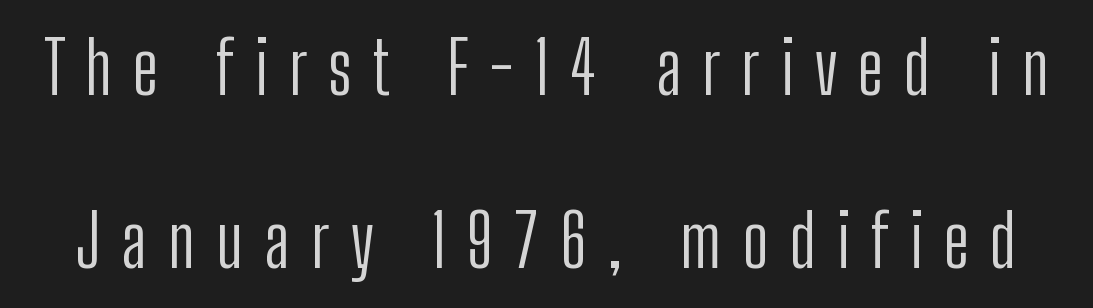
Stroke thickness stays within the range of a standard reading face or lighter. This rendering features lettering with no underline. Does the leading feel generous? Absolutely, it's lavish. The lettering stays uniformly vertical, giving the passage a roman look. This sample uses expanded letter spacing, leaving extra air between glyphs.
